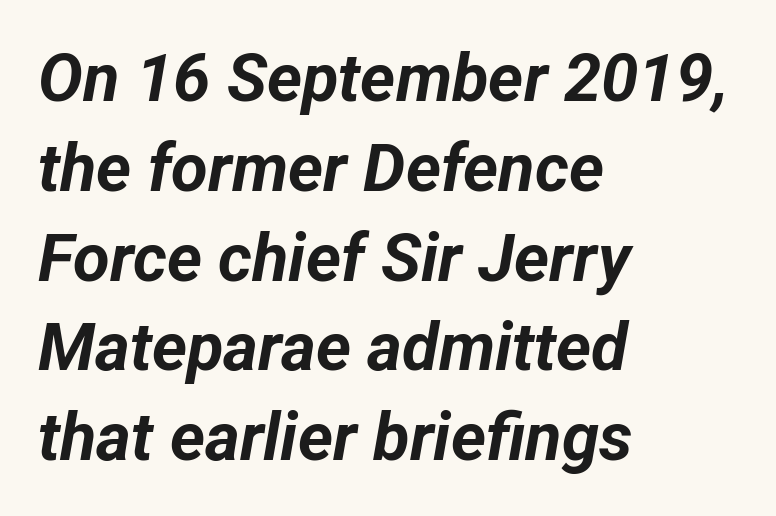
The image shows 67 px bold type, italic (leaning right); set left-aligned, normal line spacing (1.34x), normal letter spacing, not underlined; low stroke contrast and a medium x-height.
